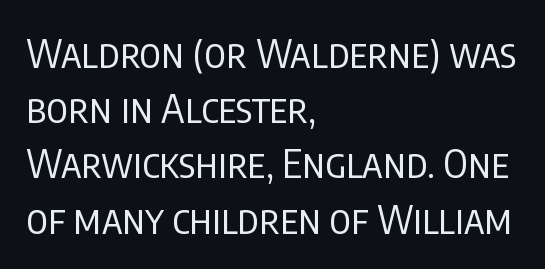
{"serif": "no", "italic": "no", "bold": "no", "weight": "regular", "width": "condensed", "stroke_contrast": "low", "x_height": "large", "monospaced": "no", "underline": "no", "align": "left", "line_spacing": "normal", "line_spacing_ratio": 1.38, "letter_spacing": "normal", "letter_spacing_em": 0.0, "glyph_px": 40}
